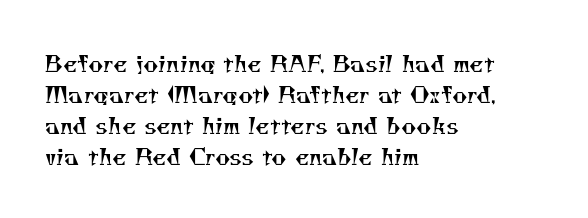
The image shows 23 px text type; set left-aligned, normal line spacing (1.35x), normal letter spacing, not underlined.
